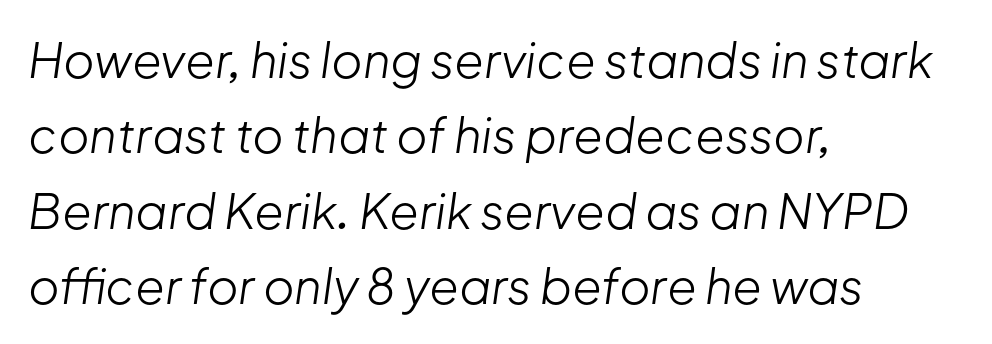
The image shows 48 px light type, italic (leaning right); set left-aligned, normal line spacing (1.57x), normal letter spacing, not underlined; low stroke contrast and a medium x-height.
